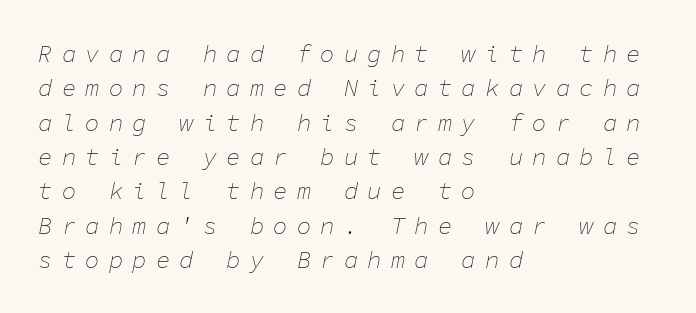
These lines sit exactly where default settings would place them. There's an unmistakable incline to the writing here. No chunkiness to these letters — they're not bold. The lines are quadded left.
